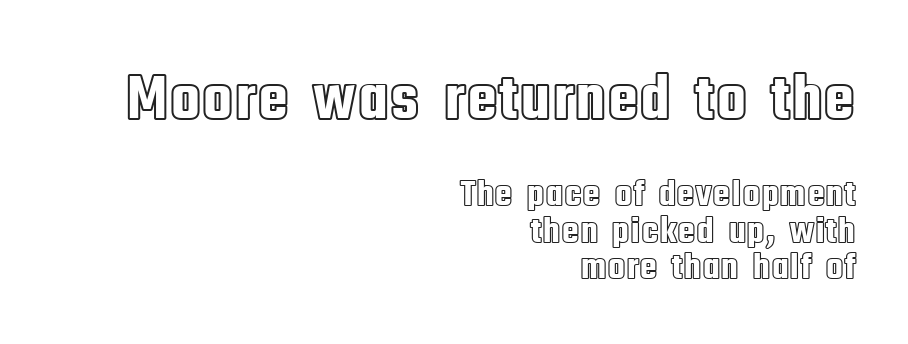
Cramped leading. This sample uses an upright cut, with every glyph sitting square on the baseline. Quick note: underline off. Is the block centered? No — it sits flush against the right margin. Is the letter spacing exaggerated? No — it looks like the ordinary default. Which of the two is more prominent by size? The first, at the top.
